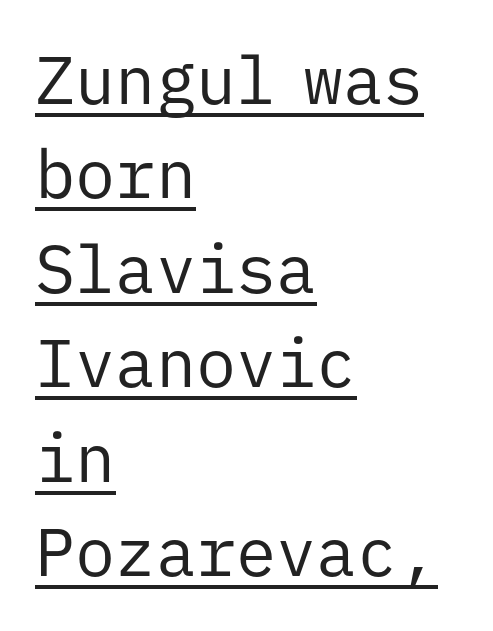
Regarding leading, the lines here are spaced in the standard way. The text was rendered using a sans face with plain stroke endings. Each line starts at the same left margin while the right side varies. Ordinary non-slanted type is in use.
